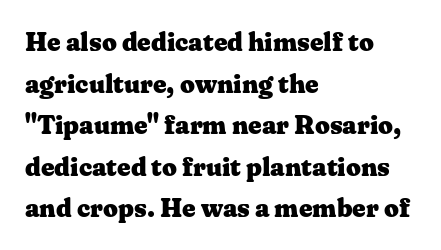
Q: Is the text bold? A: Yes.
Q: Is the text italic (slanted)? A: No, it is upright.
Q: Is the text underlined? A: No.
Q: How is the paragraph aligned? A: Left-aligned.
Q: Is the spacing between letters normal or unusually wide? A: Normal.
Q: Is the spacing between lines tight, normal or loose? A: Normal.
